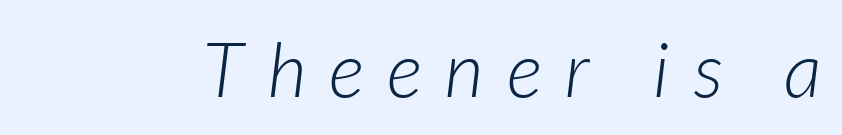
Glance below the letters and you will spot only blank space. Characters follow at a spacing far wider than the type designer built in. Weight class: somewhere from thin through regular. Does the lettering tilt? It does — this is italic.
